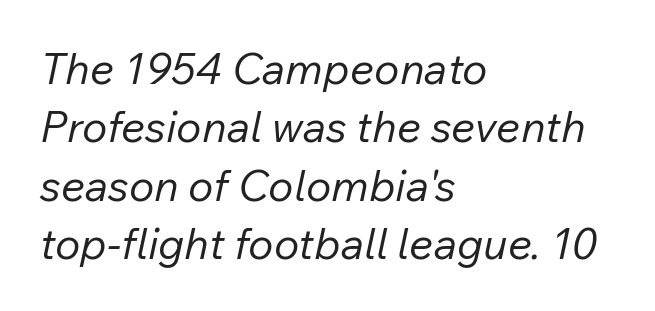
Q: Is the text bold? A: No.
Q: Is the text italic (slanted)? A: Yes, it leans right by about 12 degrees.
Q: Is the text underlined? A: No.
Q: How is the paragraph aligned? A: Left-aligned.
Q: Is the spacing between letters normal or unusually wide? A: Normal.
Q: Is the spacing between lines tight, normal or loose? A: Normal.
Q: Width (condensed, normal, or wide)? A: Normal.
Q: Stroke contrast? A: Low.
Q: x-height? A: Medium.
Q: Monospaced? A: No.
